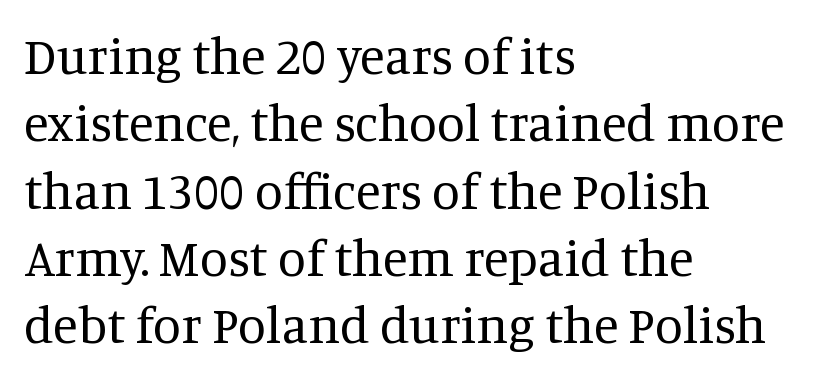
This is not heavy type; no bold has been used. The font's upright variant was chosen for this text. A student would call this left alignment; a typographer would say flush left, rag right. Only glyphs here, with clear space below each row. The face used here is proportionally spaced, like ordinary book or web type.
